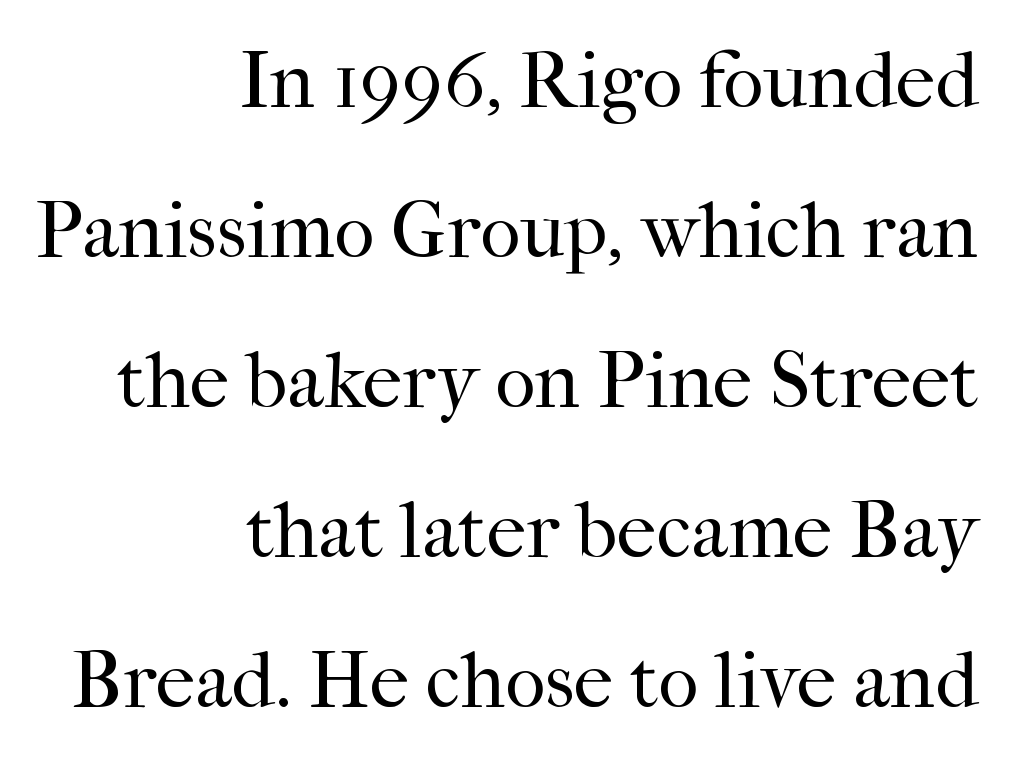
Q: Is the text bold? A: No.
Q: Is the text italic (slanted)? A: No, it is upright.
Q: Is the typeface a serif or a sans-serif typeface? A: Serif.
Q: Is the text underlined? A: No.
Q: How is the paragraph aligned? A: Right-aligned.
Q: Is the spacing between letters normal or unusually wide? A: Normal.
Q: Is the spacing between lines tight, normal or loose? A: Loose.
Q: Width (condensed, normal, or wide)? A: Normal.
Q: Stroke contrast? A: High.
Q: x-height? A: Medium.
Q: Monospaced? A: No.
